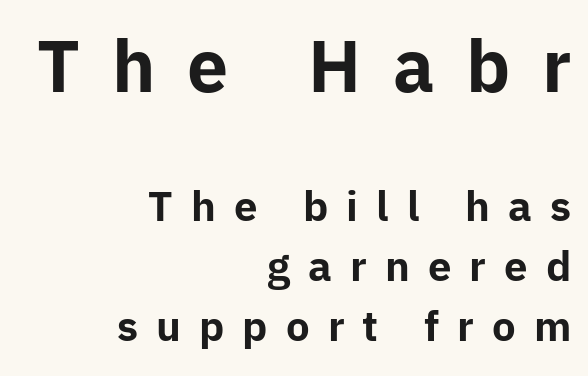
The font's upright variant was chosen for this text. The leading is moderate, giving the passage an even texture. Unmarked baselines from the first word to the last. The rendering uses natural spacing where letterforms have individual widths.
